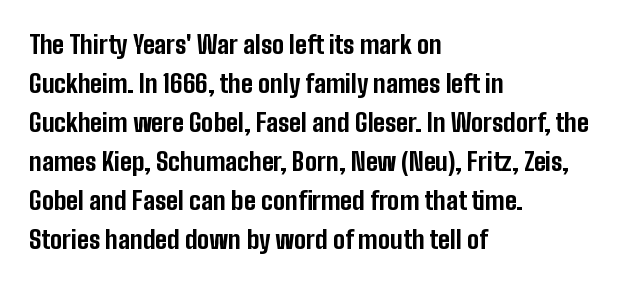
Vertical strokes here are truly vertical. In terms of letterspacing, this is plain default setting. This block has exactly the height ordinary leading produces. Pretty heavy lettering here — definitely bold.
